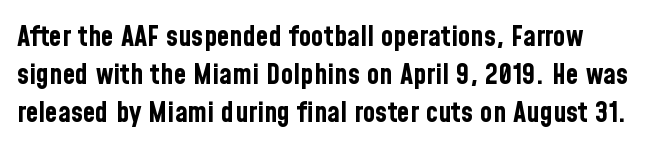
{"serif": "no", "italic": "no", "bold": "yes", "weight": "bold", "width": "condensed", "stroke_contrast": "low", "x_height": "medium", "monospaced": "no", "underline": "no", "line_spacing": "normal", "line_spacing_ratio": 1.31, "letter_spacing": "normal", "letter_spacing_em": 0.0, "glyph_px": 29}
